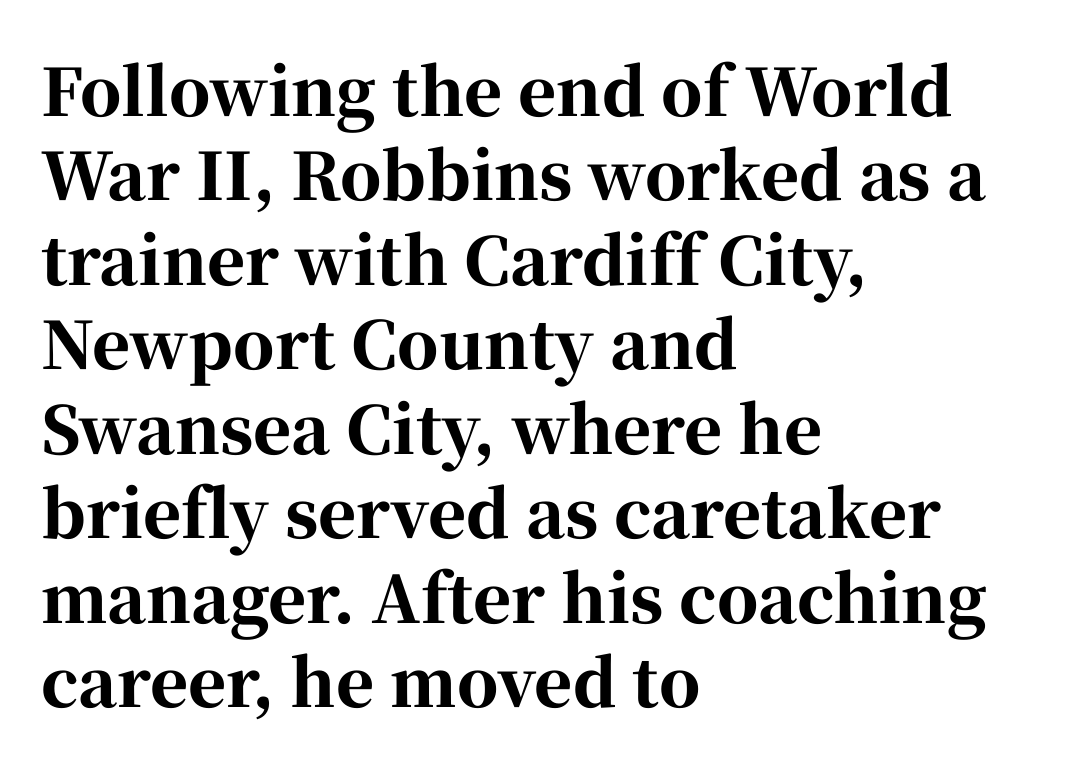
{"serif": "yes", "italic": "no", "bold": "yes", "weight": "bold", "width": "normal", "stroke_contrast": "high", "x_height": "medium", "monospaced": "no", "underline": "no", "align": "left", "line_spacing": "normal", "line_spacing_ratio": 1.3, "letter_spacing": "normal", "letter_spacing_em": 0.0, "glyph_px": 65}
